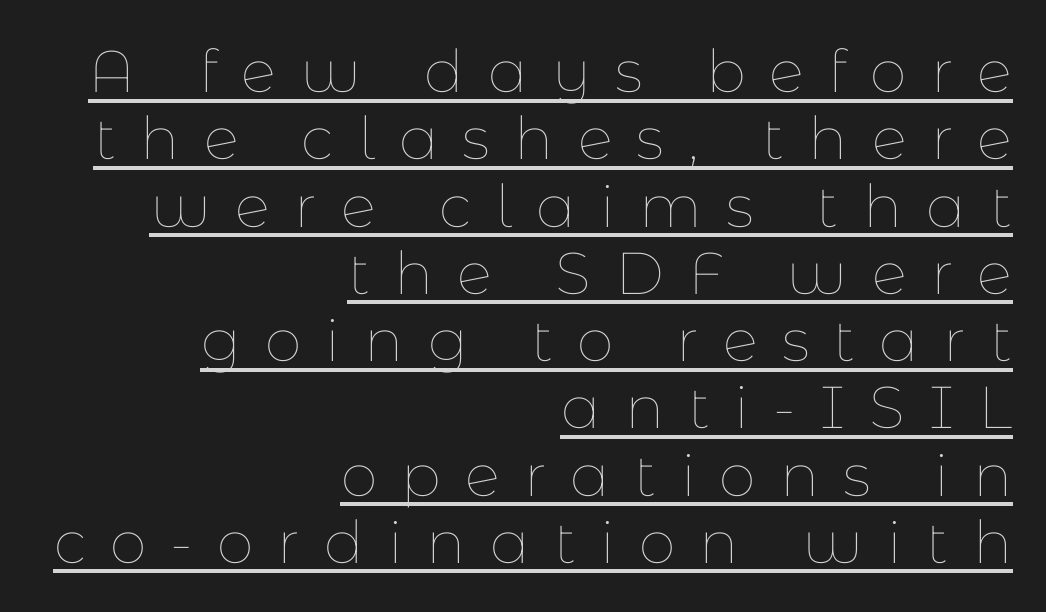
{"italic": "no", "bold": "no", "weight": "thin", "width": "normal", "stroke_contrast": "low", "x_height": "medium", "monospaced": "no", "underline": "yes", "align": "right", "line_spacing": "tight", "line_spacing_ratio": 1.14, "letter_spacing": "wide", "letter_spacing_em": 0.41, "glyph_px": 59}
